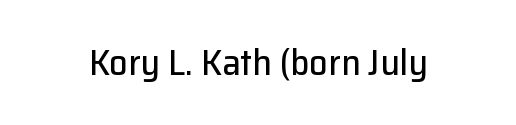
Spacing between characters is what you'd get straight out of the box. Just letters on the line, the space beneath them empty. This rendering employs a face without finishing strokes, i.e., a sans-serif. Each letter keeps its own natural width here, so spacing adapts to shape. Quick note: not italic, upright.
